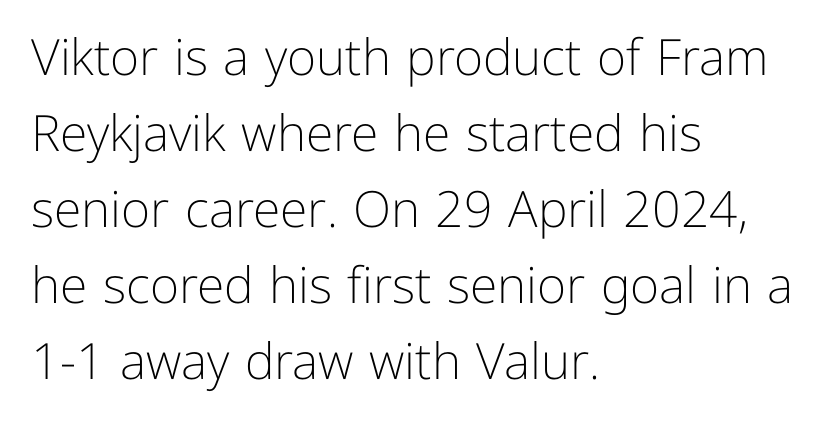
The image shows 50 px light sans-serif type, upright; set left-aligned, normal line spacing (1.52x), normal letter spacing, not underlined; low stroke contrast and a medium x-height.
